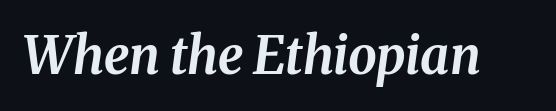
The image shows 51 px bold type, italic (leaning right); set normal letter spacing, not underlined; medium stroke contrast and a medium x-height.
